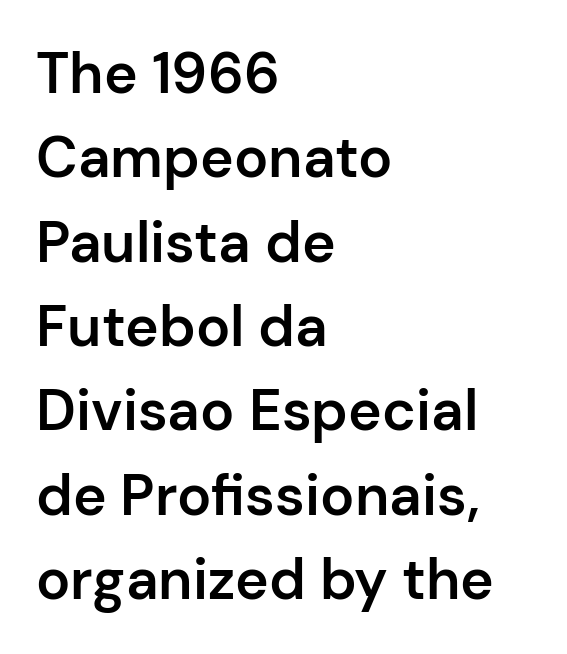
The image shows 57 px semibold sans-serif type, upright; set left-aligned, normal line spacing (1.48x), normal letter spacing, not underlined; low stroke contrast and a medium x-height.
